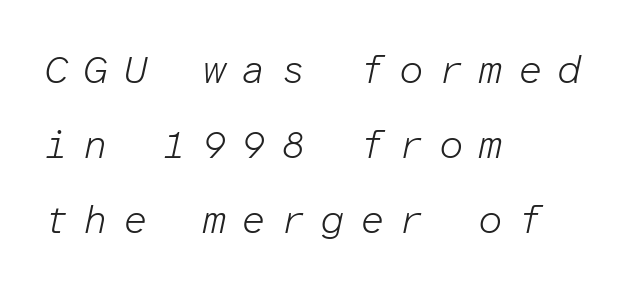
How are the letters spaced? Widely, with obvious added tracking. Here the designer chose a console-style face with uniform glyph widths. These lines were composed using italics. Notice how the passage keeps a crisp vertical edge on the left only. The weight tops out at a normal text grade.
